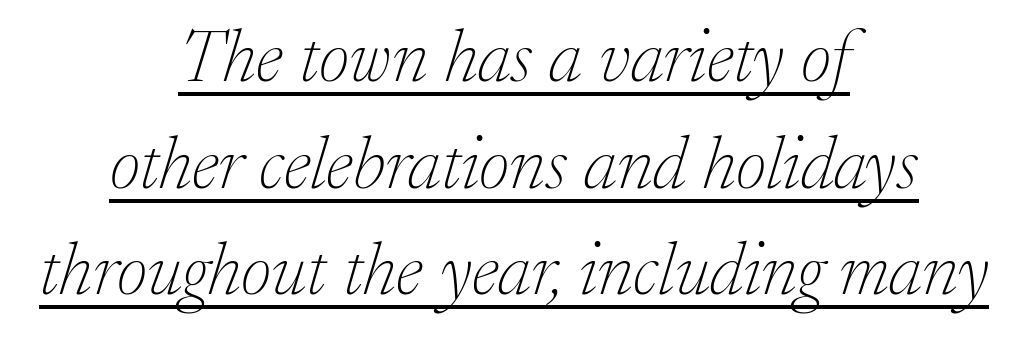
{"serif": "yes", "italic": "yes", "lean": "right", "slant_degrees": 17, "bold": "no", "weight": "thin", "width": "normal", "stroke_contrast": "low", "x_height": "medium", "monospaced": "no", "underline": "yes", "align": "center", "line_spacing": "normal", "line_spacing_ratio": 1.44, "letter_spacing": "normal", "letter_spacing_em": 0.0, "glyph_px": 74}
